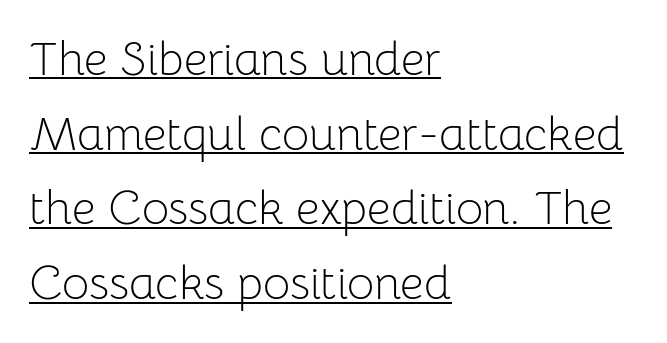
{"serif": "no", "italic": "no", "bold": "no", "weight": "light", "width": "normal", "stroke_contrast": "low", "x_height": "medium", "monospaced": "no", "underline": "yes", "align": "left", "line_spacing": "normal", "line_spacing_ratio": 1.59, "letter_spacing": "normal", "letter_spacing_em": 0.0, "glyph_px": 47}
